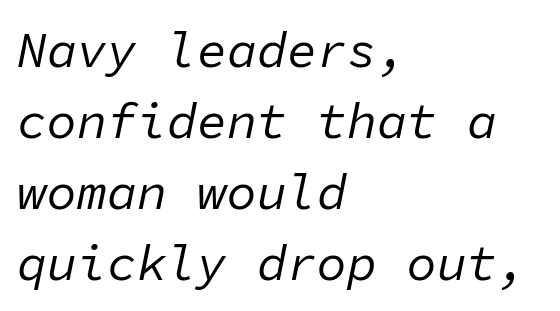
Quick note: italic. Clear beneath every line of the passage. Here the designer chose a console-style face with uniform glyph widths. Nothing unusual about the tracking: characters are spaced as the font intends. Unbolded letterforms with no extra heft. The line-height multiplier appears to be the usual default.
